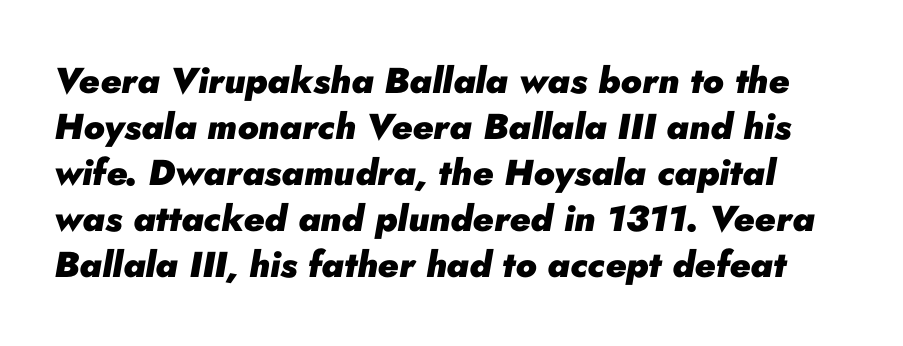
The rendering uses natural spacing where letterforms have individual widths. Thick stems and heavy bowls — unmistakably bold. Characters follow at the spacing the type designer built in. This sample keeps an unexceptional amount of space between lines. The specimen reads as italic at a glance.
